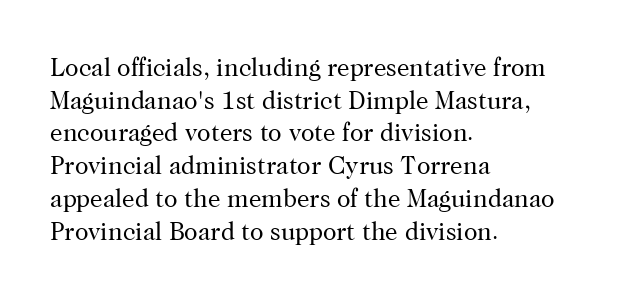
The image shows 25 px text type, upright; set left-aligned, normal line spacing (1.31x), normal letter spacing, not underlined.
